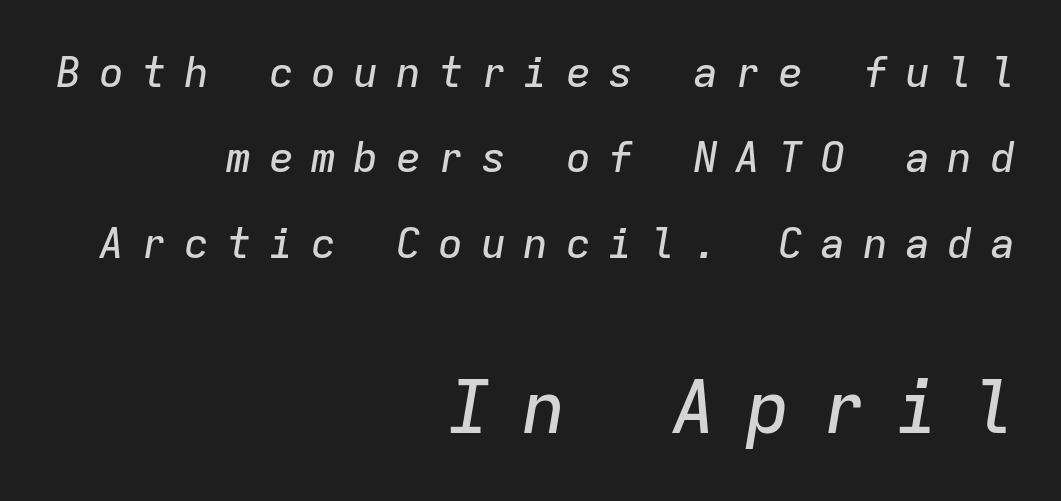
The image shows 74 px text type, italic (leaning right), monospaced; set right-aligned, loose line spacing (2.03x), unusually wide letter spacing (+0.41 em), not underlined; the second (bottom) block is 1.76x larger; low stroke contrast and a medium x-height.
